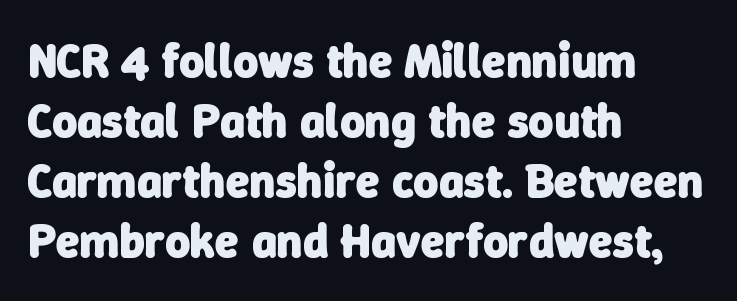
The image shows 48 px heavy sans-serif type; set left-aligned, normal line spacing (1.25x), normal letter spacing, not underlined; low stroke contrast and a medium x-height.
